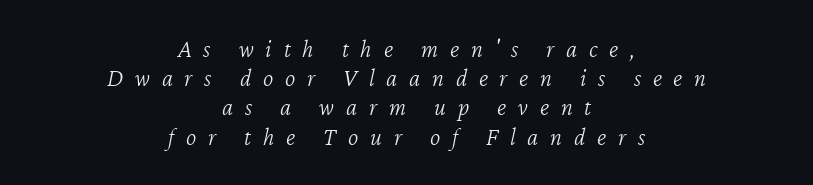
The image shows 25 px text type, italic (leaning right); set centered, line spacing 1.17x, unusually wide letter spacing (+0.47 em), not underlined.
